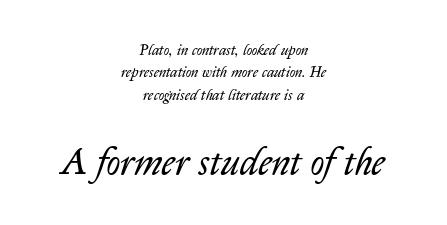
Honestly, the row spacing looks completely unremarkable. No word sits above an underline. The letters are slanted; this is an italic face. Tracking here is standard; glyphs follow each other at the usual distance. Ink coverage per letter is moderate at most.
